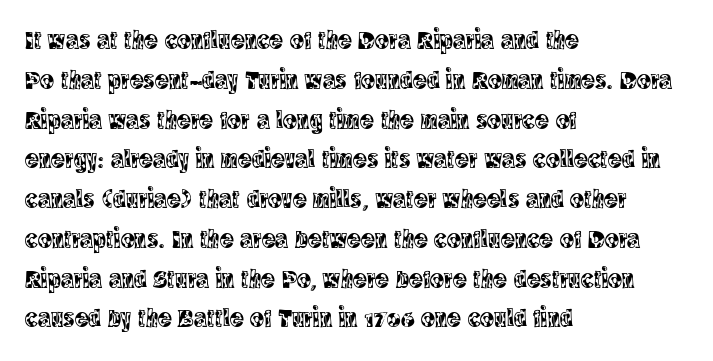
How would I describe the line gaps? Plain and ordinary. Does extra space separate the letters? No, they use regular spacing. These lines stack with their left ends in a neat column. Underlining? Definitely not there. Quick note: not italic, upright.
